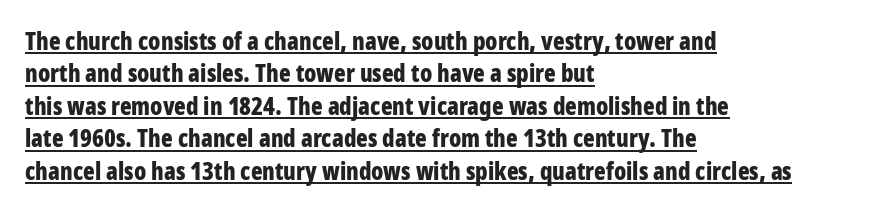
Q: Is the text bold? A: Yes.
Q: Is the text italic (slanted)? A: No, it is upright.
Q: Is the text underlined? A: Yes.
Q: How is the paragraph aligned? A: Left-aligned.
Q: Is the spacing between letters normal or unusually wide? A: Normal.
Q: Is the spacing between lines tight, normal or loose? A: Normal.
